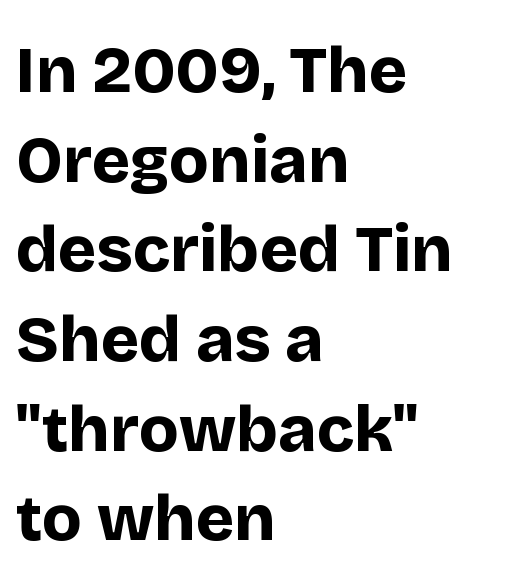
{"serif": "no", "italic": "no", "bold": "yes", "weight": "bold", "width": "normal", "stroke_contrast": "low", "x_height": "large", "monospaced": "no", "underline": "no", "align": "left", "line_spacing": "normal", "line_spacing_ratio": 1.38, "letter_spacing": "normal", "letter_spacing_em": 0.0, "glyph_px": 65}
